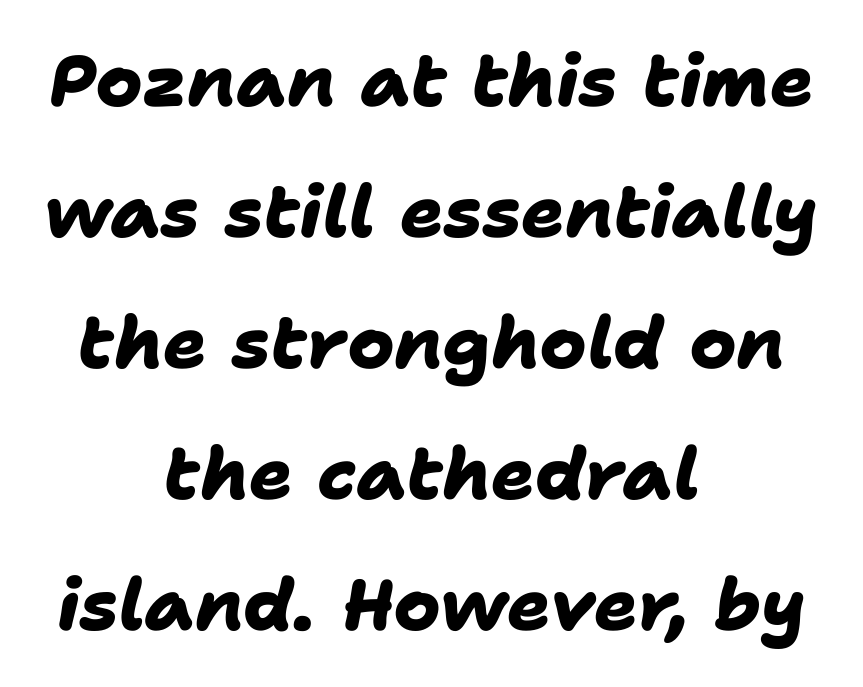
No word sits above an underline. The face used here is proportionally spaced, like ordinary book or web type. The face used here is rendered with its standard letterfit. The strokes are fattened all the way to bold. A centered setting, common on invitations and titles, is used for this passage. The type family on display is of the sans-serif kind.
